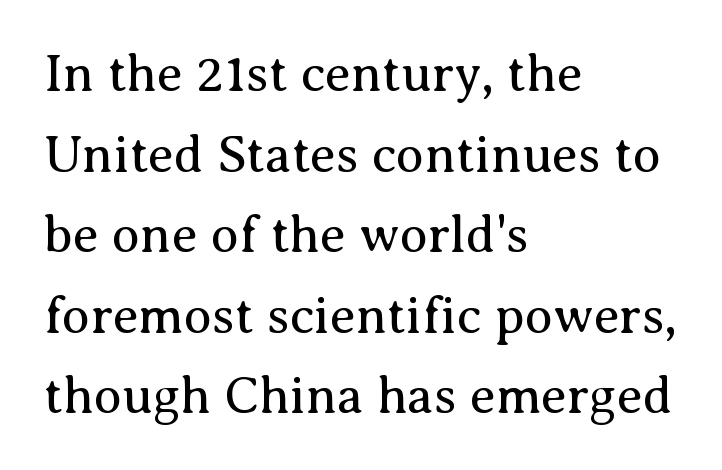
{"serif": "yes", "italic": "no", "bold": "no", "weight": "regular", "width": "normal", "stroke_contrast": "medium", "x_height": "medium", "monospaced": "no", "underline": "no", "align": "left", "line_spacing": "normal", "line_spacing_ratio": 1.55, "letter_spacing": "normal", "letter_spacing_em": 0.0, "glyph_px": 52}
